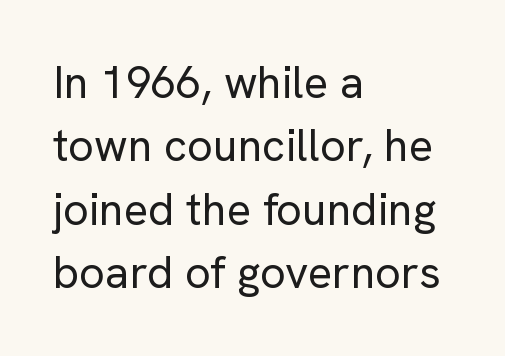
The image shows 45 px regular-weight sans-serif type, upright; set left-aligned, normal line spacing (1.41x), normal letter spacing, not underlined; low stroke contrast and a medium x-height.
